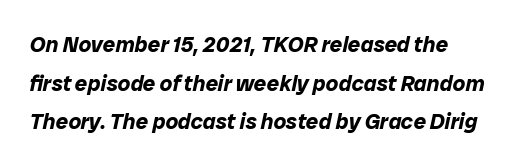
Q: Is the text bold? A: Yes.
Q: Is the text italic (slanted)? A: Yes, it leans right by about 12 degrees.
Q: Is the text underlined? A: No.
Q: Is the spacing between letters normal or unusually wide? A: Normal.
